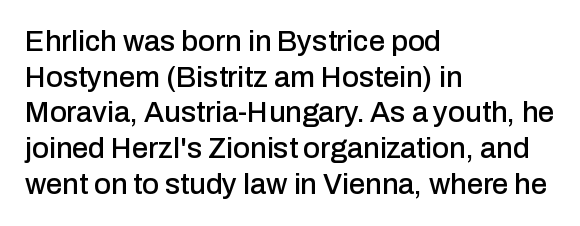
The image shows 29 px sans-serif type, upright; set left-aligned, line spacing 1.23x, normal letter spacing, not underlined; low stroke contrast and a medium x-height.
